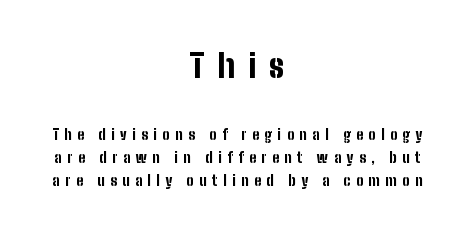
Q: Is the text bold? A: Yes.
Q: Is the text italic (slanted)? A: No, it is upright.
Q: Is the typeface a serif or a sans-serif typeface? A: Sans-serif.
Q: Is the text underlined? A: No.
Q: How is the paragraph aligned? A: Centered.
Q: Is the spacing between letters normal or unusually wide? A: Unusually wide.
Q: Is the spacing between lines tight, normal or loose? A: Normal.
Q: Which block of text is set in a larger size, the first (top) or the second (bottom)? A: The first (top) one.
Q: Width (condensed, normal, or wide)? A: Condensed.
Q: Stroke contrast? A: Low.
Q: x-height? A: Medium.
Q: Monospaced? A: No.
